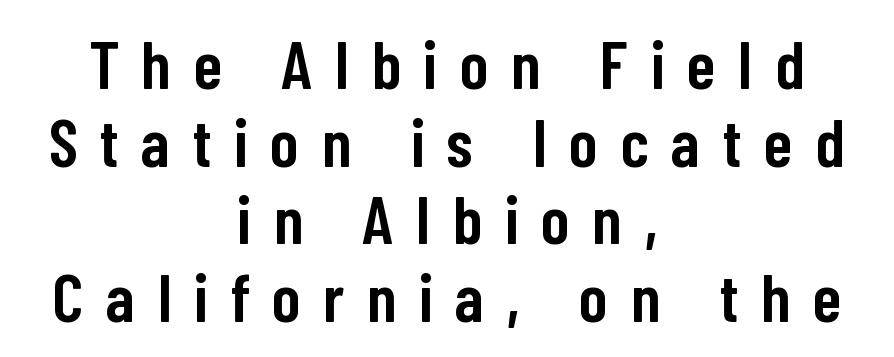
The image shows 68 px semibold, condensed sans-serif type, upright; set centered, tight line spacing (1.14x), unusually wide letter spacing (+0.34 em), not underlined; low stroke contrast and a medium x-height.
